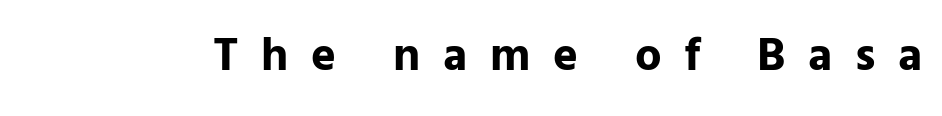
Q: Is the text bold? A: Yes.
Q: Is the text italic (slanted)? A: No, it is upright.
Q: Is the typeface a serif or a sans-serif typeface? A: Sans-serif.
Q: Is the text underlined? A: No.
Q: Is the spacing between letters normal or unusually wide? A: Unusually wide.
Q: Width (condensed, normal, or wide)? A: Normal.
Q: Stroke contrast? A: Low.
Q: x-height? A: Medium.
Q: Monospaced? A: No.
